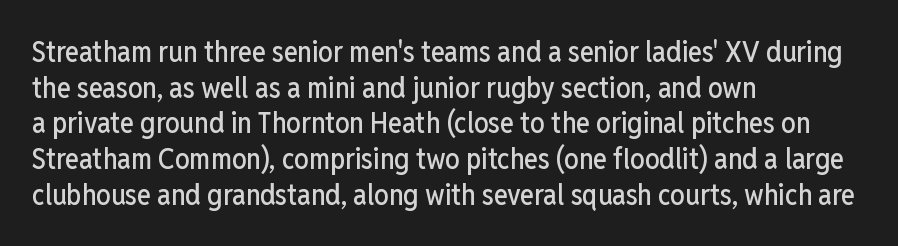
Q: Is the text italic (slanted)? A: No, it is upright.
Q: Is the typeface a serif or a sans-serif typeface? A: Sans-serif.
Q: Is the text underlined? A: No.
Q: How is the paragraph aligned? A: Left-aligned.
Q: Is the spacing between letters normal or unusually wide? A: Normal.
Q: Width (condensed, normal, or wide)? A: Condensed.
Q: Stroke contrast? A: Low.
Q: x-height? A: Medium.
Q: Monospaced? A: No.
